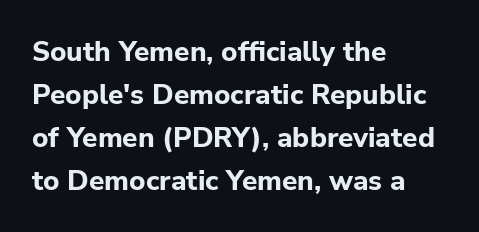
You can tell from the bare stems that sans-serif type was used. Note the varied advance widths — an 'i' is clearly narrower than an 'm'. Does the leading feel generous? No, just average. The passage shown has conventional tracking throughout. Each row of text sits above clean, open space. A roman cut, with each character standing at attention.
